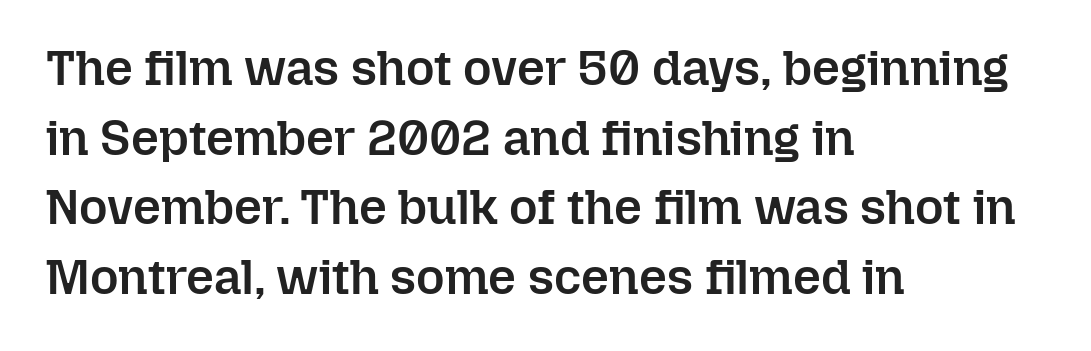
{"italic": "no", "bold": "semi", "weight": "semibold", "width": "normal", "stroke_contrast": "low", "x_height": "medium", "monospaced": "no", "underline": "no", "align": "left", "line_spacing": "normal", "line_spacing_ratio": 1.42, "letter_spacing": "normal", "letter_spacing_em": 0.0, "glyph_px": 49}
